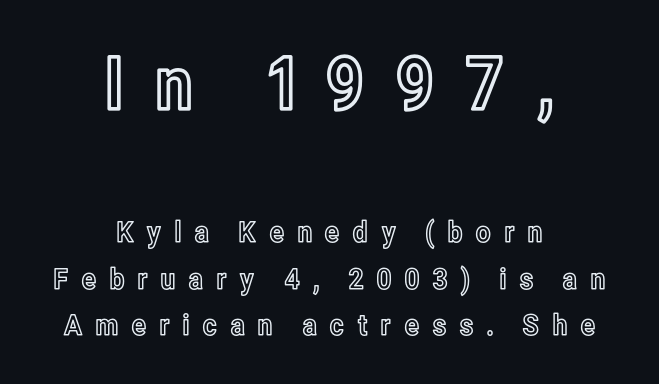
Q: Is the text italic (slanted)? A: No, it is upright.
Q: Is the text underlined? A: No.
Q: How is the paragraph aligned? A: Centered.
Q: Is the spacing between letters normal or unusually wide? A: Unusually wide.
Q: Is the spacing between lines tight, normal or loose? A: Normal.
Q: Which block of text is set in a larger size, the first (top) or the second (bottom)? A: The first (top) one.
Q: Width (condensed, normal, or wide)? A: Condensed.
Q: x-height? A: Medium.
Q: Monospaced? A: No.
